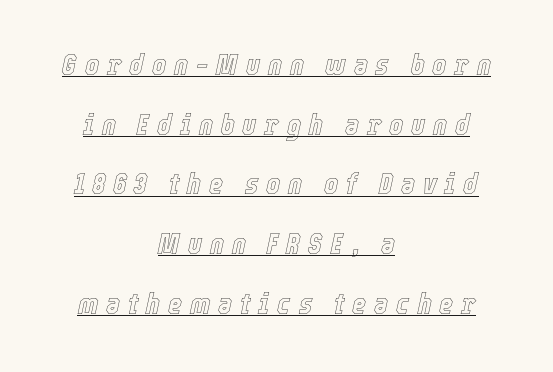
Is the block centered? Yes — each line is placed symmetrically about the middle. Varying glyph widths throughout — classic text-font behaviour. This is oblique type, the kind used for emphasis or titles. Is there an underline? Yes — a line sits under the letters.
